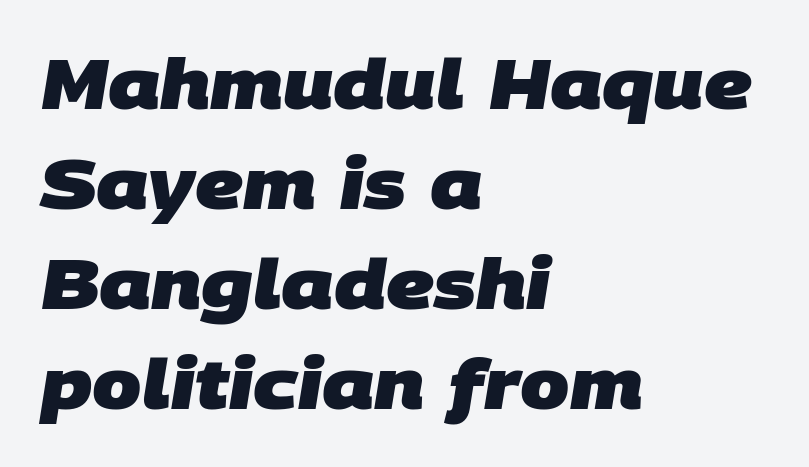
Each line starts at the same left margin while the right side varies. The characters look thick and weighty, a clear bold. Each letter keeps its own natural width here, so spacing adapts to shape. A normal amount of white space separates one row of letters from the next. What stands out about the letter spacing? Nothing — it is the standard amount. Note: no serifs on the glyphs.
